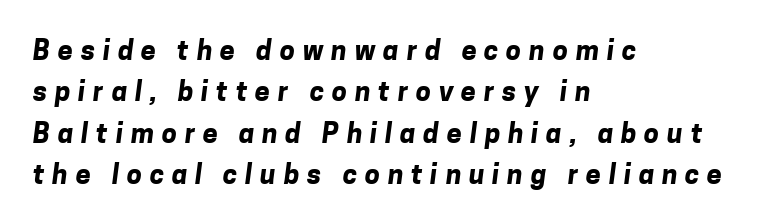
Q: Is the text bold? A: Yes.
Q: Is the text underlined? A: No.
Q: How is the paragraph aligned? A: Left-aligned.
Q: Is the spacing between letters normal or unusually wide? A: Unusually wide.
Q: Is the spacing between lines tight, normal or loose? A: Normal.
